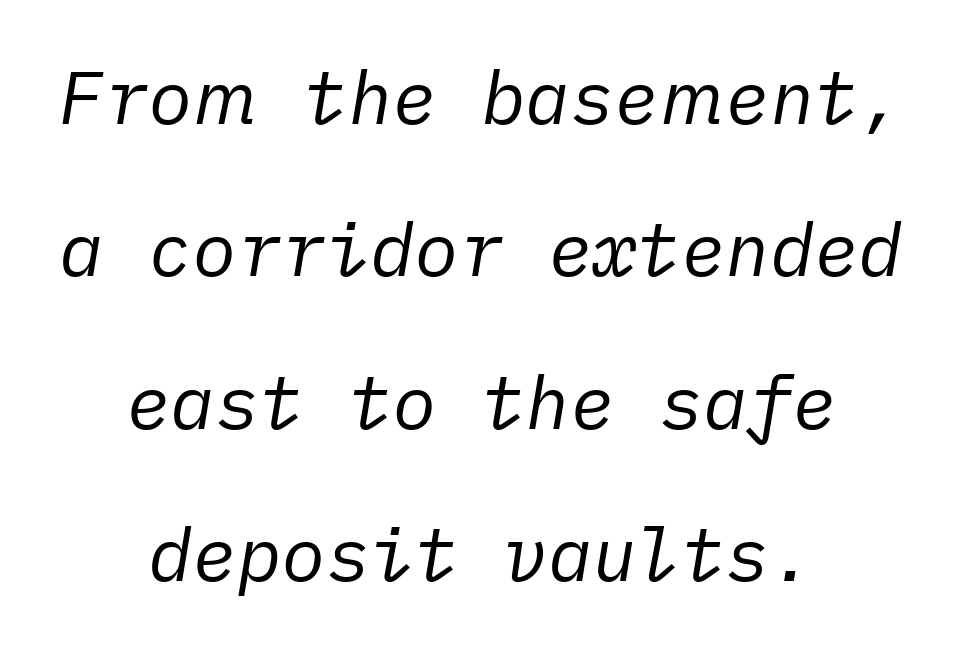
Q: Is the text bold? A: No.
Q: Is the text italic (slanted)? A: Yes, it leans right by about 10 degrees.
Q: Is the text underlined? A: No.
Q: How is the paragraph aligned? A: Centered.
Q: Is the spacing between letters normal or unusually wide? A: Normal.
Q: Is the spacing between lines tight, normal or loose? A: Loose.
Q: Width (condensed, normal, or wide)? A: Normal.
Q: Stroke contrast? A: Low.
Q: x-height? A: Medium.
